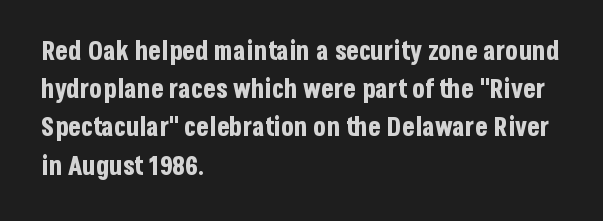
Q: Is the text bold? A: Yes.
Q: Is the text italic (slanted)? A: No, it is upright.
Q: Is the text underlined? A: No.
Q: How is the paragraph aligned? A: Left-aligned.
Q: Is the spacing between letters normal or unusually wide? A: Normal.
Q: Is the spacing between lines tight, normal or loose? A: Normal.
